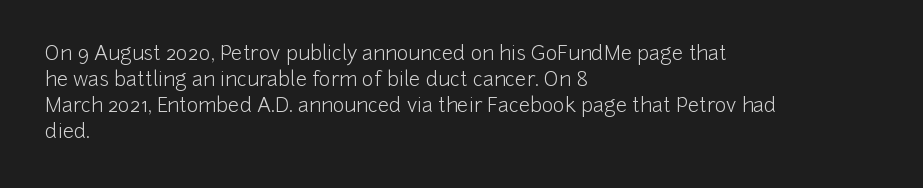
Where is the straight margin? On the left. This sample keeps an unexceptional amount of space between lines. The typesetting does not lean heavy: it is not bold. The gaps between neighbouring characters are ordinary and unremarkable. A clean baseline with only descenders dipping below it.
